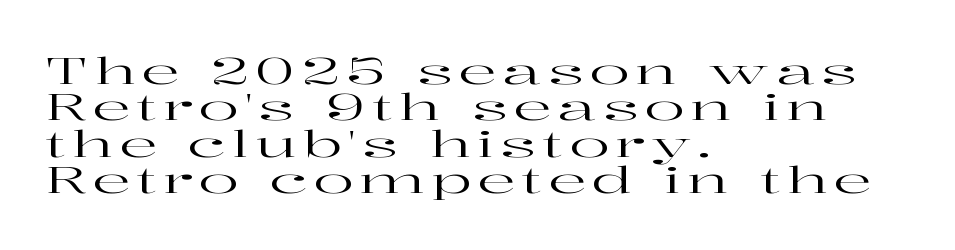
Is this a sans? No — the strokes have serifs. These lines were composed using upright roman letters. Descender tails drop into unmarked territory. Each letter keeps its own natural width here, so spacing adapts to shape. Each new line begins almost immediately beneath the previous one. The lines in this sample share a left origin and differ only in where they stop.
